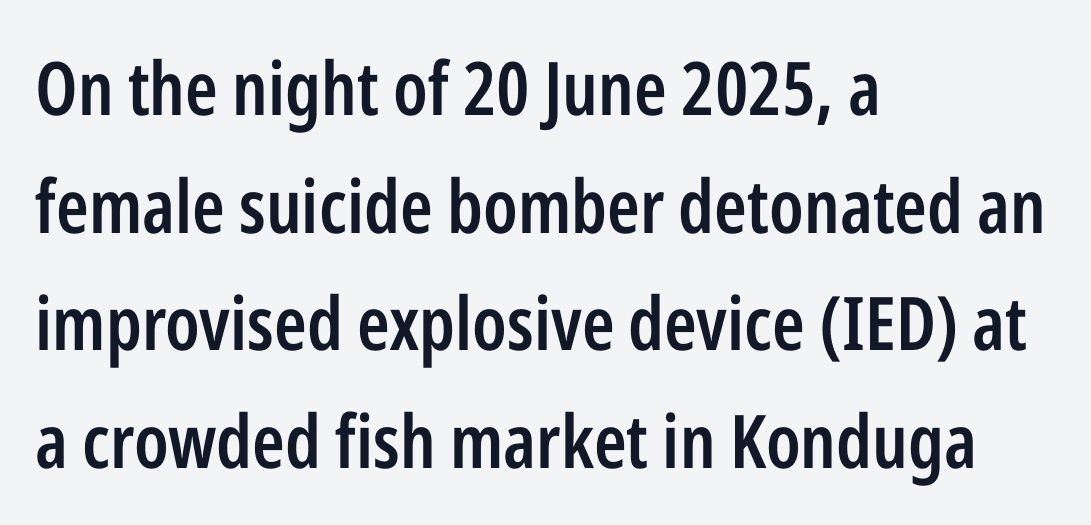
The image shows 74 px semibold, condensed sans-serif type, upright; set left-aligned, normal line spacing (1.59x), normal letter spacing, not underlined; low stroke contrast and a medium x-height.
